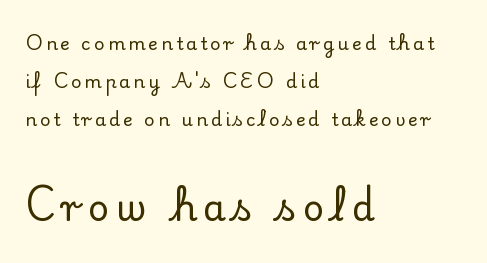
{"serif": "yes", "italic": "no", "width": "normal", "stroke_contrast": "low", "x_height": "small", "monospaced": "no", "underline": "no", "align": "left", "line_spacing": "loose", "line_spacing_ratio": 2.12, "larger_block": "second", "size_ratio": 2.06, "glyph_px": 37}
